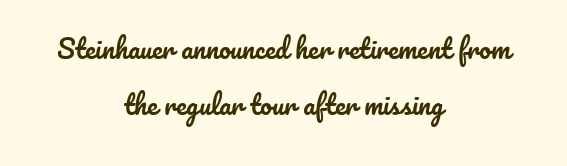
Check under the words: just untouched page. How would I describe the line gaps? Wide and relaxed. Typeset on center — no edge is straight. You could call the tracking neutral — neither tight nor loose.
